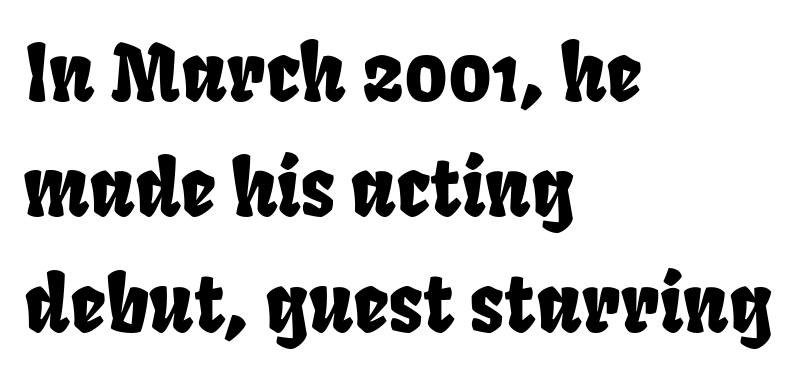
Horizontal alignment here is leftward, the default for most running prose. Serif or sans? Sans — the stroke terminals are bare. The line texture is even and compact thanks to regular tracking. Leading matches the norm, producing a regular column.
